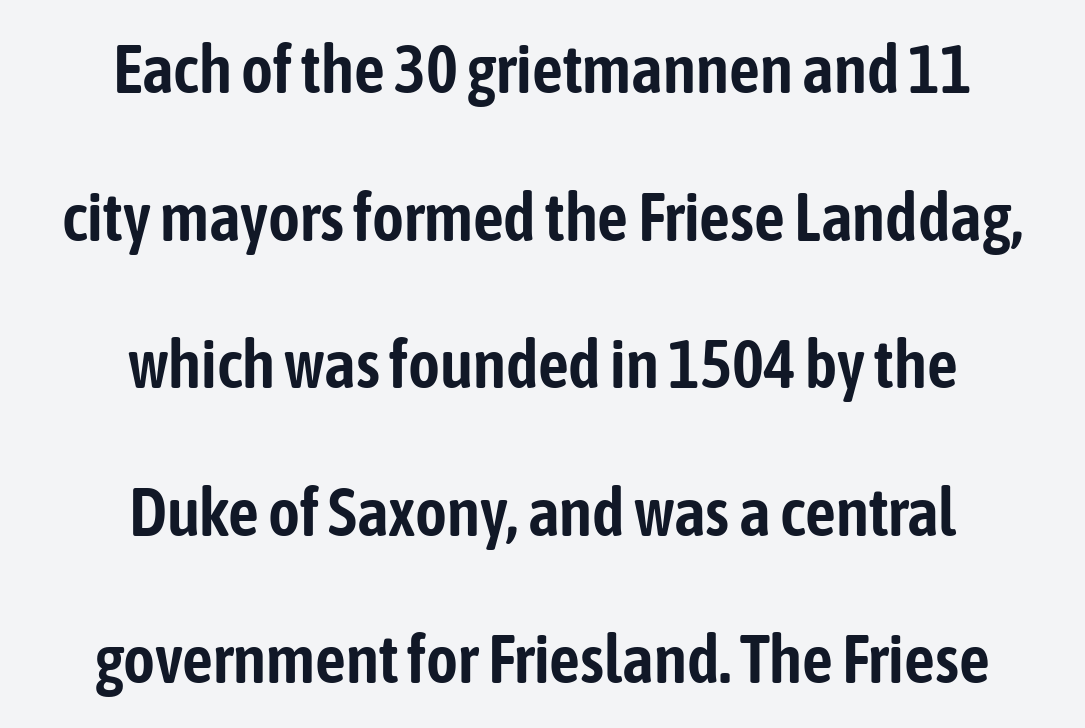
{"serif": "no", "italic": "no", "width": "condensed", "stroke_contrast": "low", "x_height": "medium", "monospaced": "no", "underline": "no", "align": "center", "line_spacing": "loose", "line_spacing_ratio": 2.17, "letter_spacing": "normal", "letter_spacing_em": 0.0, "glyph_px": 68}
